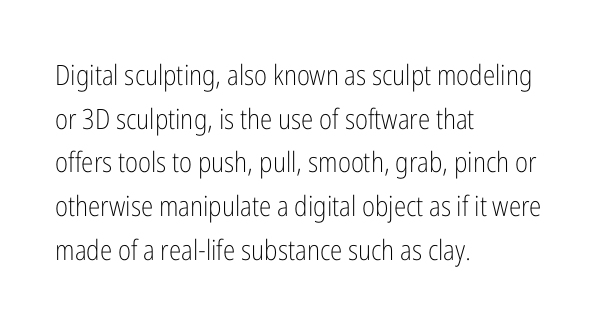
{"serif": "no", "italic": "no", "bold": "no", "weight": "light", "width": "condensed", "stroke_contrast": "low", "x_height": "medium", "monospaced": "no", "underline": "no", "align": "left", "line_spacing": "normal", "line_spacing_ratio": 1.56, "letter_spacing": "normal", "letter_spacing_em": 0.0, "glyph_px": 28}
